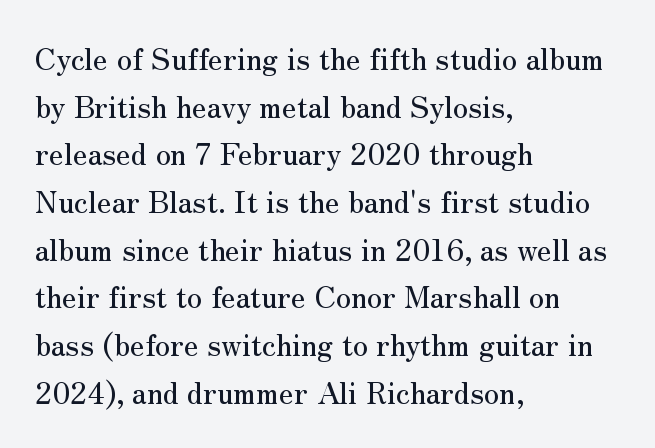
Q: Is the text italic (slanted)? A: No, it is upright.
Q: Is the typeface a serif or a sans-serif typeface? A: Serif.
Q: Is the text underlined? A: No.
Q: How is the paragraph aligned? A: Left-aligned.
Q: Is the spacing between letters normal or unusually wide? A: Normal.
Q: Is the spacing between lines tight, normal or loose? A: Normal.
Q: Width (condensed, normal, or wide)? A: Normal.
Q: Stroke contrast? A: Medium.
Q: x-height? A: Small.
Q: Monospaced? A: No.
